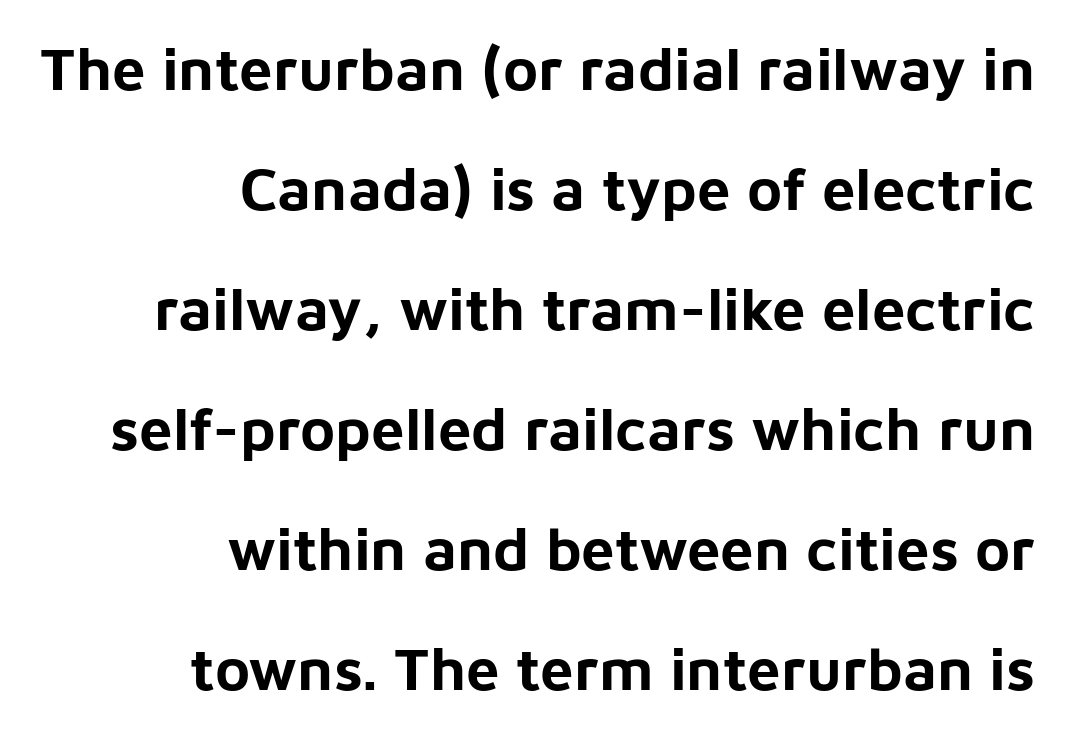
The image shows 60 px bold sans-serif type, upright; set right-aligned, loose line spacing (2.0x), normal letter spacing, not underlined; low stroke contrast and a medium x-height.
